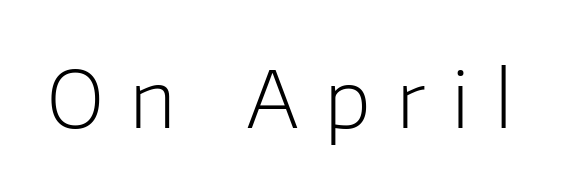
Q: Is the text bold? A: No.
Q: Is the text italic (slanted)? A: No, it is upright.
Q: Is the typeface a serif or a sans-serif typeface? A: Sans-serif.
Q: Is the text underlined? A: No.
Q: Is the spacing between letters normal or unusually wide? A: Unusually wide.
Q: Width (condensed, normal, or wide)? A: Normal.
Q: Stroke contrast? A: Low.
Q: x-height? A: Medium.
Q: Monospaced? A: No.
